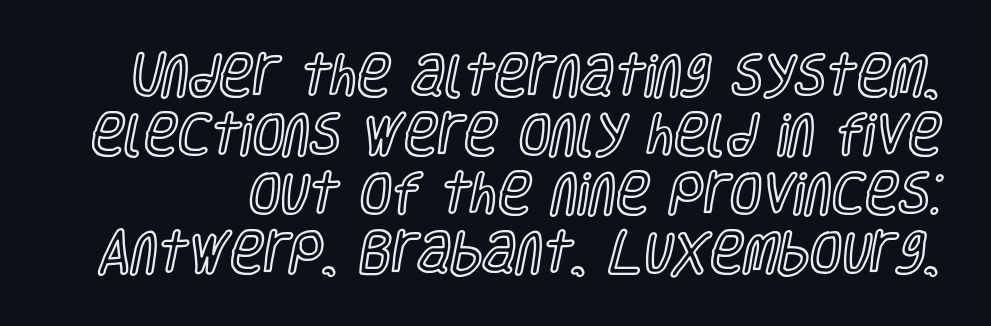
{"width": "condensed", "x_height": "large", "monospaced": "no", "underline": "no", "line_spacing": "normal", "line_spacing_ratio": 1.28, "letter_spacing": "normal", "letter_spacing_em": 0.0, "glyph_px": 46}
